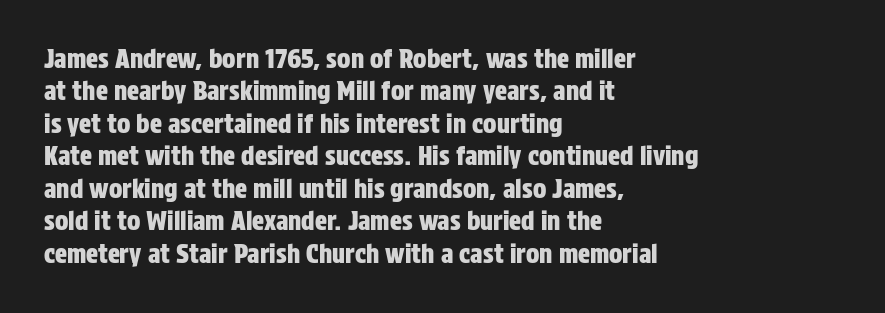
{"italic": "no", "underline": "no", "align": "left", "line_spacing": "normal", "line_spacing_ratio": 1.3, "letter_spacing": "normal", "letter_spacing_em": 0.0, "glyph_px": 25}
